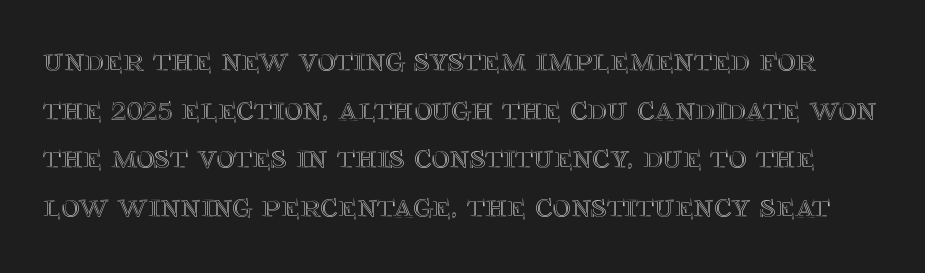
Q: Is the text italic (slanted)? A: No, it is upright.
Q: Is the text underlined? A: No.
Q: Is the spacing between letters normal or unusually wide? A: Normal.
Q: Is the spacing between lines tight, normal or loose? A: Normal.
Q: Width (condensed, normal, or wide)? A: Normal.
Q: x-height? A: Large.
Q: Monospaced? A: No.
